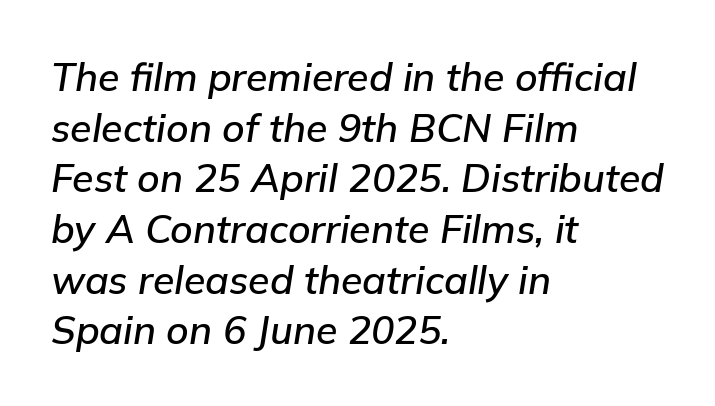
The image shows 39 px text type, italic (leaning right); set left-aligned, normal line spacing (1.3x), normal letter spacing, not underlined; low stroke contrast and a medium x-height.
